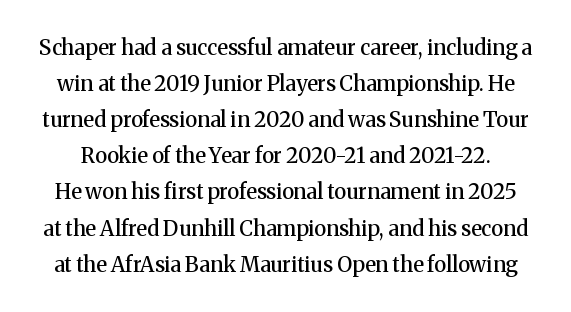
The image shows 21 px text type, upright; set line spacing 1.72x, normal letter spacing, not underlined.
